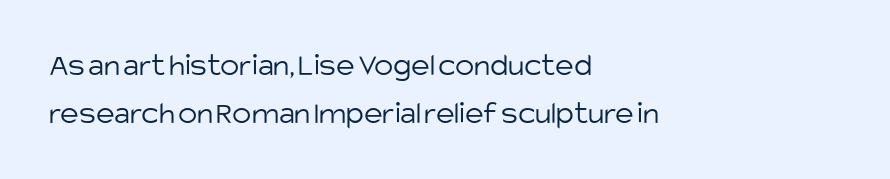
Q: Is the text bold? A: No.
Q: Is the text italic (slanted)? A: No, it is upright.
Q: Is the typeface a serif or a sans-serif typeface? A: Sans-serif.
Q: Is the text underlined? A: No.
Q: How is the paragraph aligned? A: Left-aligned.
Q: Is the spacing between letters normal or unusually wide? A: Normal.
Q: Is the spacing between lines tight, normal or loose? A: Normal.
Q: Width (condensed, normal, or wide)? A: Normal.
Q: Stroke contrast? A: Low.
Q: x-height? A: Large.
Q: Monospaced? A: No.
